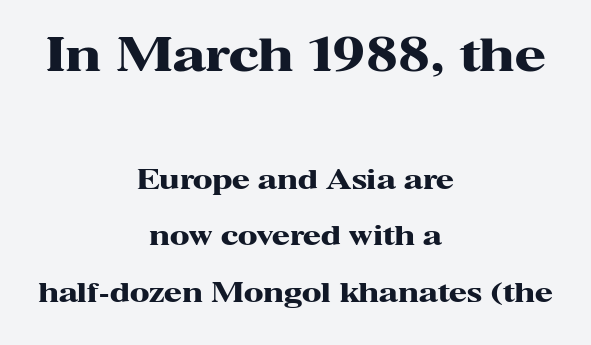
{"serif": "yes", "italic": "no", "bold": "yes", "weight": "heavy", "width": "wide", "stroke_contrast": "high", "x_height": "medium", "monospaced": "no", "underline": "no", "align": "center", "line_spacing": "loose", "line_spacing_ratio": 2.16, "letter_spacing": "normal", "letter_spacing_em": 0.0, "larger_block": "first", "size_ratio": 1.73, "glyph_px": 45}
